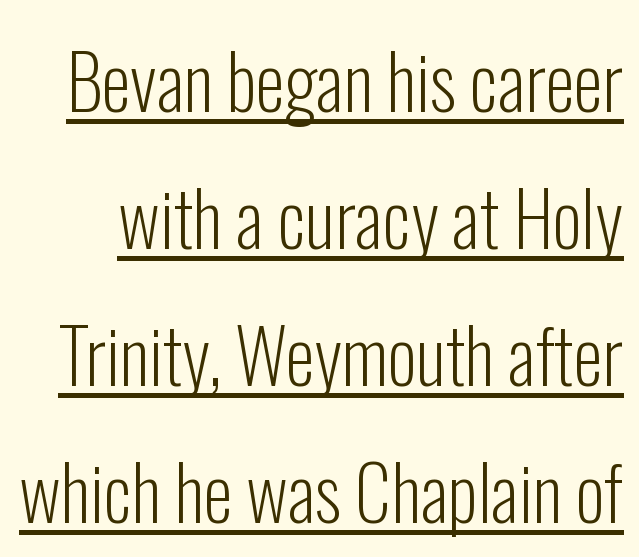
Q: Is the text bold? A: No.
Q: Is the text italic (slanted)? A: No, it is upright.
Q: Is the typeface a serif or a sans-serif typeface? A: Sans-serif.
Q: Is the text underlined? A: Yes.
Q: Is the spacing between letters normal or unusually wide? A: Normal.
Q: Width (condensed, normal, or wide)? A: Condensed.
Q: Stroke contrast? A: Low.
Q: x-height? A: Medium.
Q: Monospaced? A: No.
